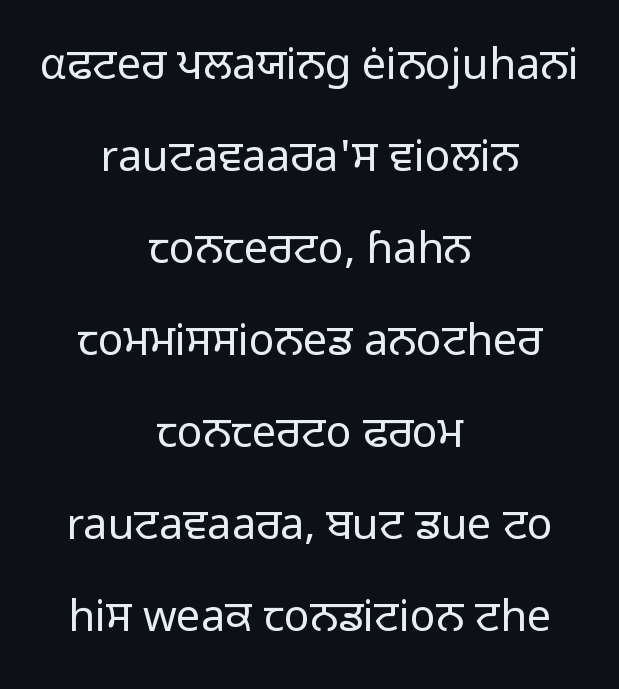
Tall strokes in this sample are plumb rather than angled. One-word summary of the alignment: center. The passage shown has conventional tracking throughout. A sans-serif font was chosen for this passage. Note the varied advance widths — an 'i' is clearly narrower than an 'm'.
